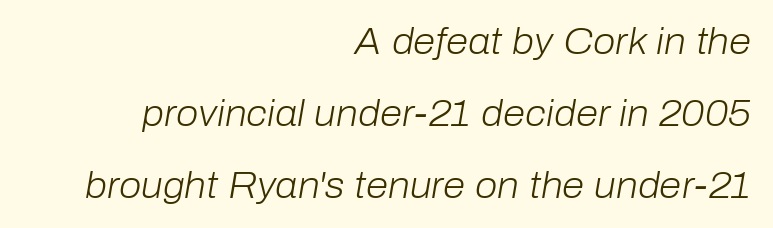
No extra ink here — the face is not bold. The rendering uses natural spacing where letterforms have individual widths. The line texture is even and compact thanks to regular tracking. Loosely led — the rows are spread out.
